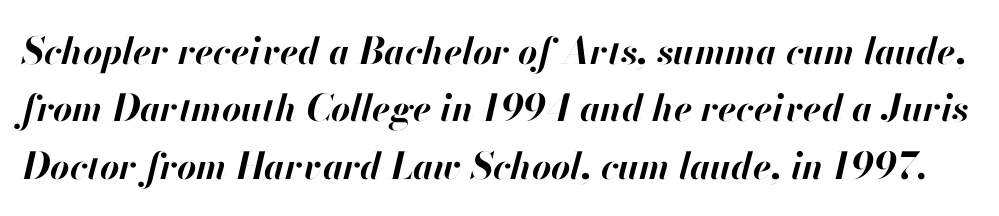
{"italic": "yes", "lean": "right", "slant_degrees": 13, "bold": "yes", "weight": "bold", "width": "normal", "stroke_contrast": "high", "x_height": "small", "monospaced": "no", "underline": "no", "line_spacing": "normal", "line_spacing_ratio": 1.55, "letter_spacing": "normal", "letter_spacing_em": 0.0, "glyph_px": 37}
